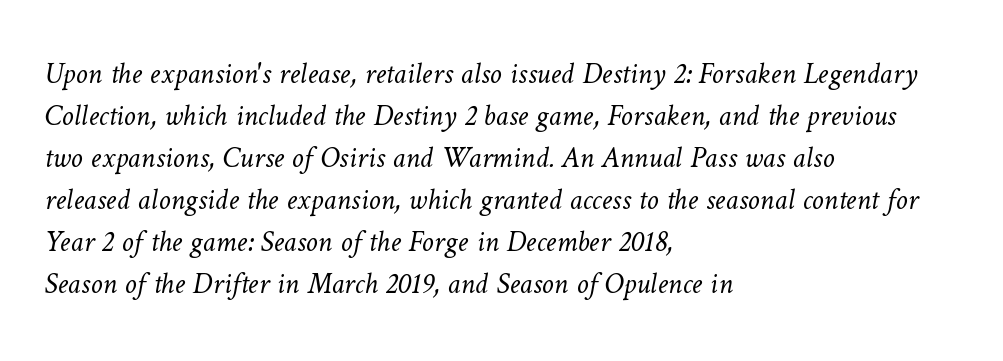
Q: Is the text bold? A: No.
Q: Is the text underlined? A: No.
Q: How is the paragraph aligned? A: Left-aligned.
Q: Is the spacing between letters normal or unusually wide? A: Normal.
Q: Is the spacing between lines tight, normal or loose? A: Normal.
Q: Width (condensed, normal, or wide)? A: Normal.
Q: Stroke contrast? A: Low.
Q: x-height? A: Medium.
Q: Monospaced? A: No.
